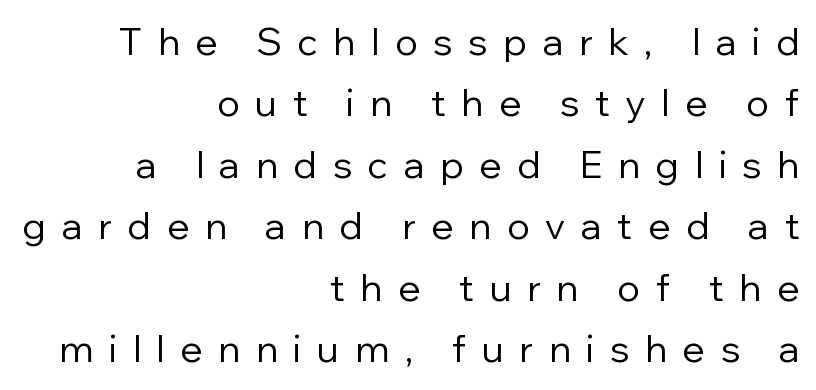
The image shows 37 px regular-weight sans-serif type, upright; set right-aligned, normal line spacing (1.66x), unusually wide letter spacing (+0.43 em), not underlined; low stroke contrast and a medium x-height.
